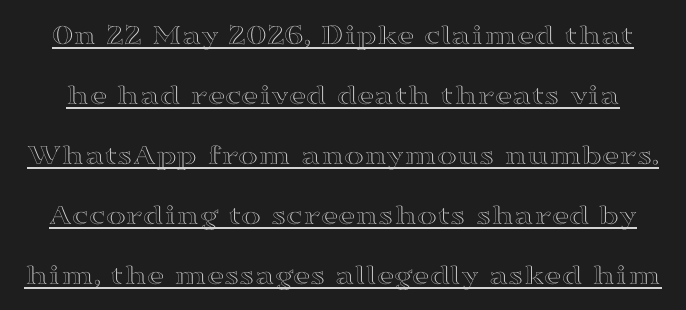
{"italic": "no", "width": "wide", "x_height": "medium", "monospaced": "no", "underline": "yes", "line_spacing": "loose", "line_spacing_ratio": 2.0, "letter_spacing": "normal", "letter_spacing_em": 0.0, "glyph_px": 30}
